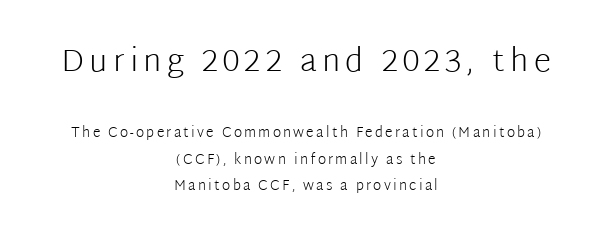
{"serif": "no", "italic": "no", "bold": "no", "weight": "light", "width": "normal", "stroke_contrast": "low", "x_height": "medium", "monospaced": "no", "underline": "no", "align": "center", "line_spacing_ratio": 1.89, "larger_block": "first", "size_ratio": 2.29, "glyph_px": 32}
